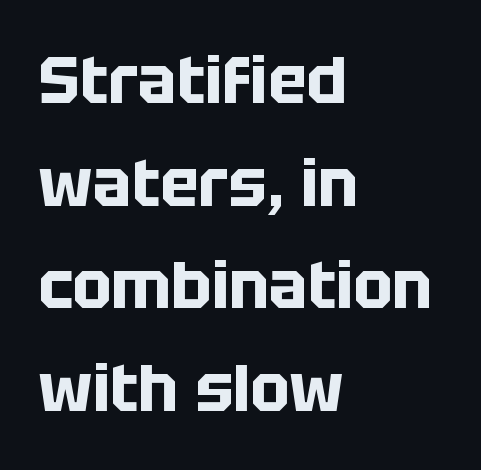
Q: Is the text bold? A: Yes.
Q: Is the text italic (slanted)? A: No, it is upright.
Q: Is the typeface a serif or a sans-serif typeface? A: Sans-serif.
Q: Is the text underlined? A: No.
Q: How is the paragraph aligned? A: Left-aligned.
Q: Is the spacing between letters normal or unusually wide? A: Normal.
Q: Is the spacing between lines tight, normal or loose? A: Normal.
Q: Width (condensed, normal, or wide)? A: Normal.
Q: Stroke contrast? A: Low.
Q: x-height? A: Large.
Q: Monospaced? A: No.
